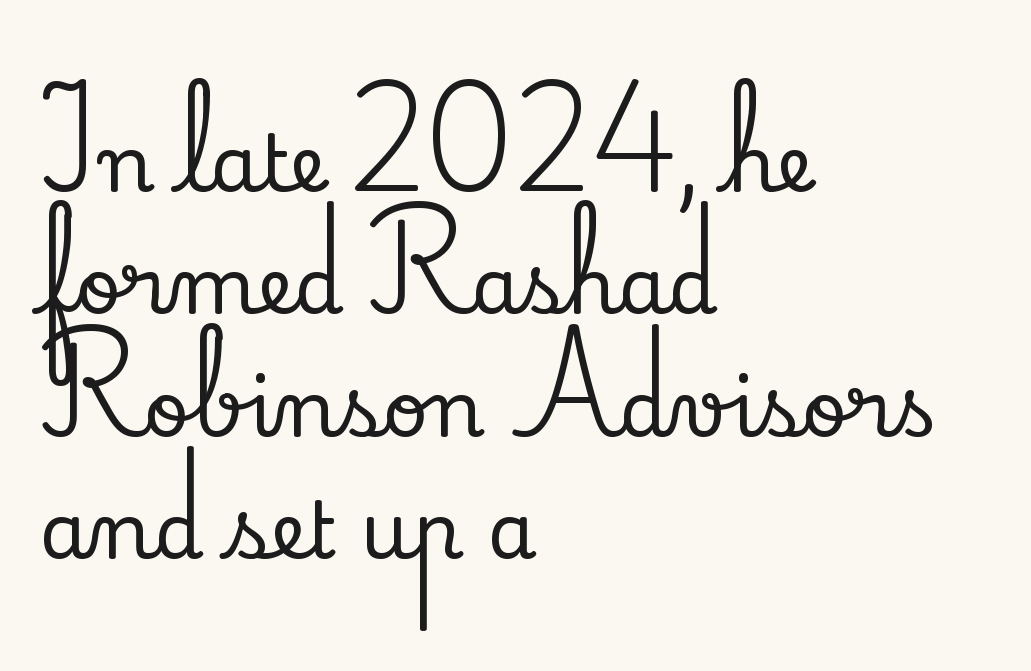
Line beginnings align vertically; line endings do not. Stroke terminals: seriffed. A typesetter would call this proportional, since set widths differ per character. Honestly, the letter spacing is just normal — you wouldn't notice it.
